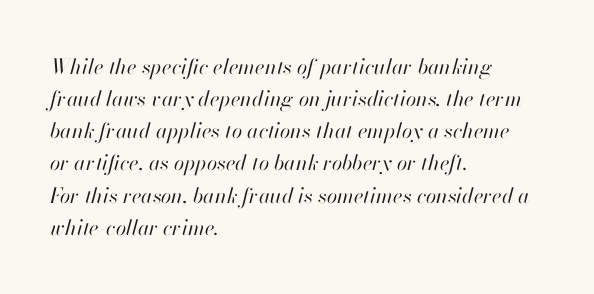
The rendering keeps characters at their native spacing. A quiet, ordinary-to-light weight characterises the typeface. Underline: absent. Reading down the column, the eye jumps a familiar distance to each next line.
